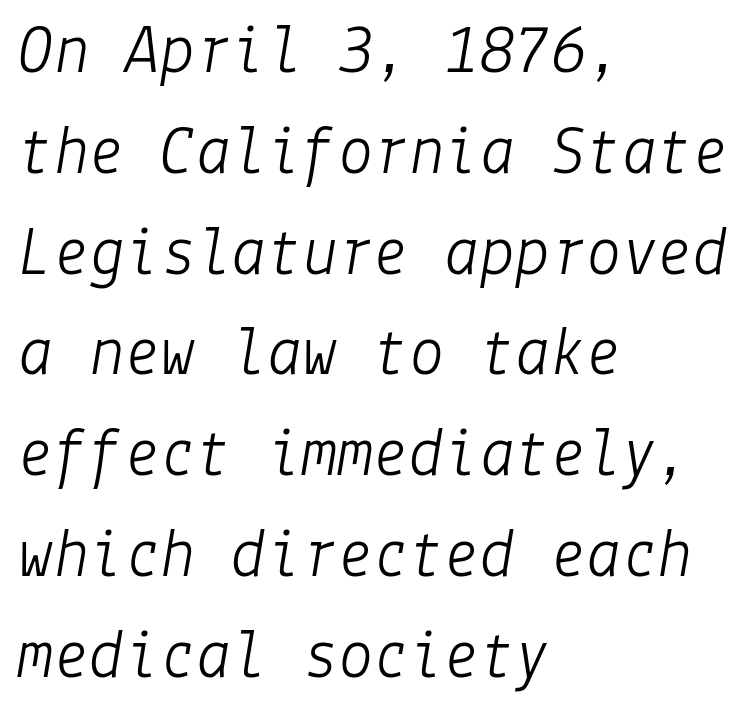
Q: Is the text bold? A: No.
Q: Is the text italic (slanted)? A: Yes, it leans right by about 9 degrees.
Q: Is the text underlined? A: No.
Q: How is the paragraph aligned? A: Left-aligned.
Q: Is the spacing between letters normal or unusually wide? A: Normal.
Q: Is the spacing between lines tight, normal or loose? A: Normal.
Q: Width (condensed, normal, or wide)? A: Normal.
Q: Stroke contrast? A: Low.
Q: x-height? A: Medium.
